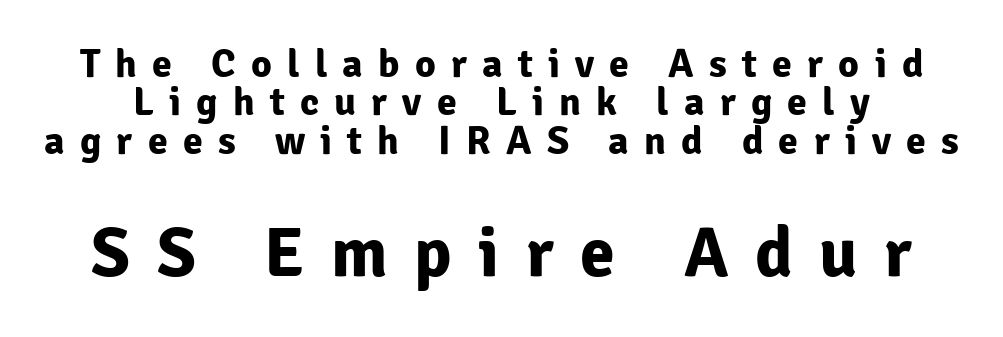
The image shows 70 px bold sans-serif type, upright; set tight line spacing (0.96x), unusually wide letter spacing (+0.38 em), not underlined; the second (bottom) block is 1.75x larger; low stroke contrast and a medium x-height.
